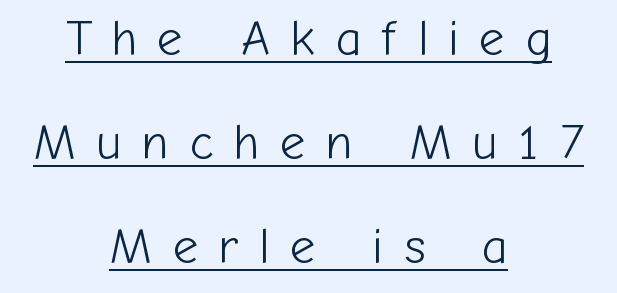
Q: Is the text bold? A: No.
Q: Is the text italic (slanted)? A: No, it is upright.
Q: Is the typeface a serif or a sans-serif typeface? A: Sans-serif.
Q: Is the text underlined? A: Yes.
Q: How is the paragraph aligned? A: Centered.
Q: Is the spacing between letters normal or unusually wide? A: Unusually wide.
Q: Is the spacing between lines tight, normal or loose? A: Loose.
Q: Width (condensed, normal, or wide)? A: Normal.
Q: Stroke contrast? A: Low.
Q: x-height? A: Medium.
Q: Monospaced? A: No.
